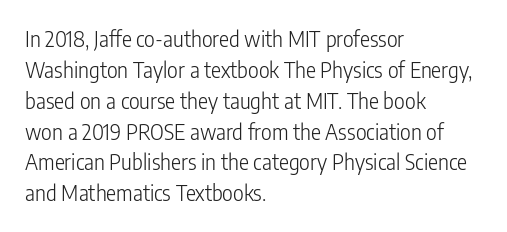
If you drew a line through each stem, it would be perfectly vertical. Leftover space on each line is placed entirely after the last word. The vertical gap from one line to the next is medium. The specimen omits any rule beneath the text block's lines.
